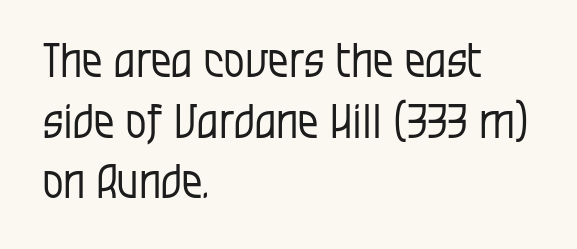
Q: Is the text bold? A: No.
Q: Is the text italic (slanted)? A: No, it is upright.
Q: Is the typeface a serif or a sans-serif typeface? A: Sans-serif.
Q: Is the text underlined? A: No.
Q: How is the paragraph aligned? A: Left-aligned.
Q: Is the spacing between letters normal or unusually wide? A: Normal.
Q: Is the spacing between lines tight, normal or loose? A: Normal.
Q: Width (condensed, normal, or wide)? A: Condensed.
Q: Stroke contrast? A: Low.
Q: x-height? A: Large.
Q: Monospaced? A: No.
